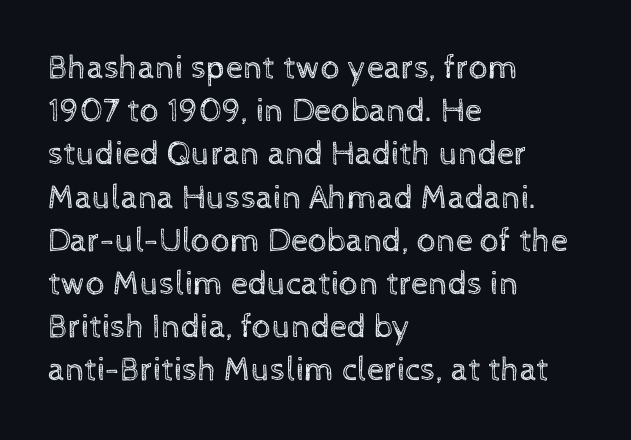
The leading is moderate, giving the passage an even texture. Stem width sits at or under what a default text font uses. The setting favours the left margin, as ordinary paragraphs usually do. Unmarked baselines from the first word to the last. No italicization has been applied; the sample stays upright.
